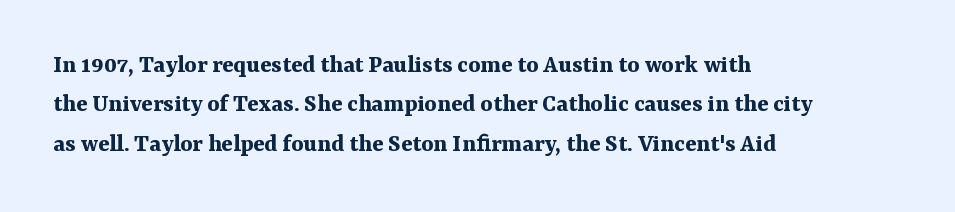
{"italic": "no", "bold": "yes", "underline": "no", "align": "left", "line_spacing": "normal", "line_spacing_ratio": 1.51, "letter_spacing": "normal", "letter_spacing_em": 0.0, "glyph_px": 26}
